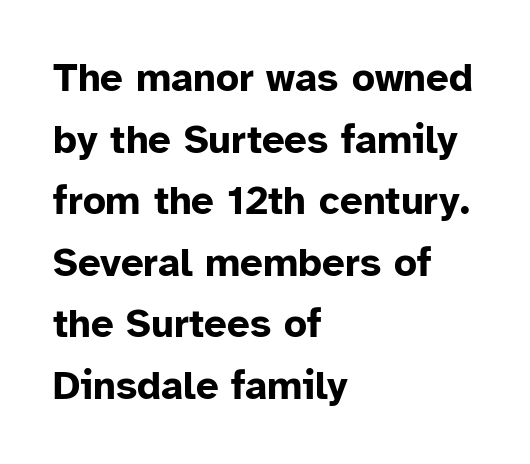
{"serif": "no", "italic": "no", "bold": "yes", "weight": "bold", "width": "normal", "stroke_contrast": "low", "x_height": "medium", "monospaced": "no", "underline": "no", "align": "left", "line_spacing": "normal", "line_spacing_ratio": 1.54, "letter_spacing": "normal", "letter_spacing_em": 0.0, "glyph_px": 40}
